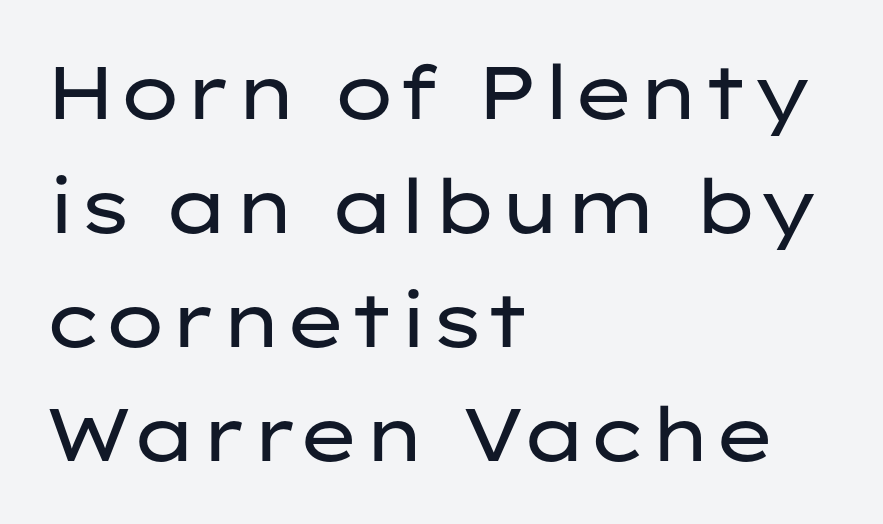
Q: Is the text bold? A: No.
Q: Is the text italic (slanted)? A: No, it is upright.
Q: Is the typeface a serif or a sans-serif typeface? A: Sans-serif.
Q: Is the text underlined? A: No.
Q: How is the paragraph aligned? A: Left-aligned.
Q: Is the spacing between letters normal or unusually wide? A: Normal.
Q: Is the spacing between lines tight, normal or loose? A: Normal.
Q: Width (condensed, normal, or wide)? A: Wide.
Q: Stroke contrast? A: Low.
Q: x-height? A: Medium.
Q: Monospaced? A: No.
